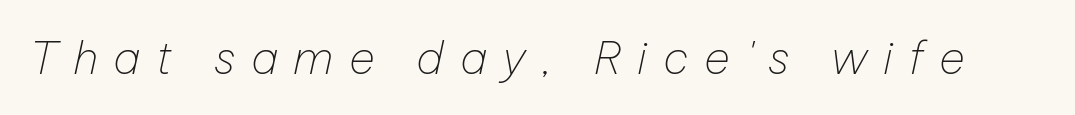
The image shows 45 px thin type, italic (leaning right); set unusually wide letter spacing (+0.35 em), not underlined; low stroke contrast and a medium x-height.
